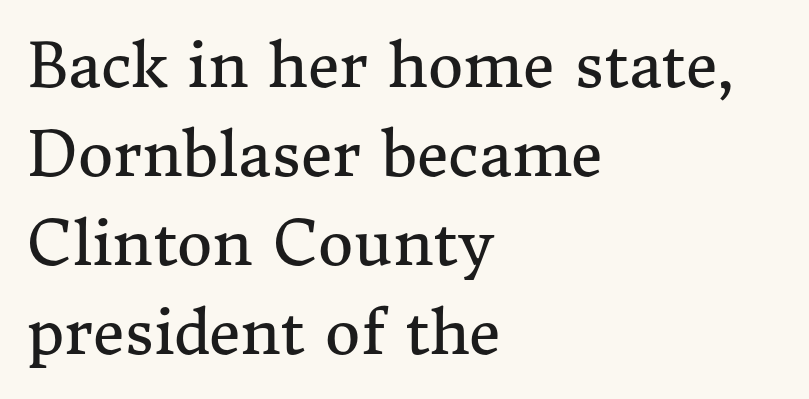
Q: Is the text bold? A: No.
Q: Is the text italic (slanted)? A: No, it is upright.
Q: Is the typeface a serif or a sans-serif typeface? A: Serif.
Q: Is the text underlined? A: No.
Q: How is the paragraph aligned? A: Left-aligned.
Q: Is the spacing between letters normal or unusually wide? A: Normal.
Q: Is the spacing between lines tight, normal or loose? A: Normal.
Q: Width (condensed, normal, or wide)? A: Normal.
Q: Stroke contrast? A: Medium.
Q: x-height? A: Medium.
Q: Monospaced? A: No.
